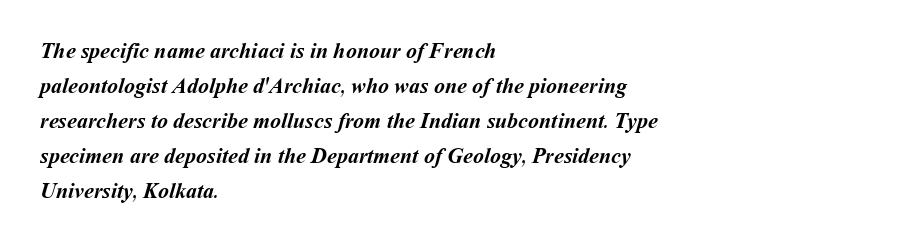
{"bold": "yes", "underline": "no", "align": "left", "line_spacing": "normal", "line_spacing_ratio": 1.59, "letter_spacing": "normal", "letter_spacing_em": 0.0, "glyph_px": 22}
